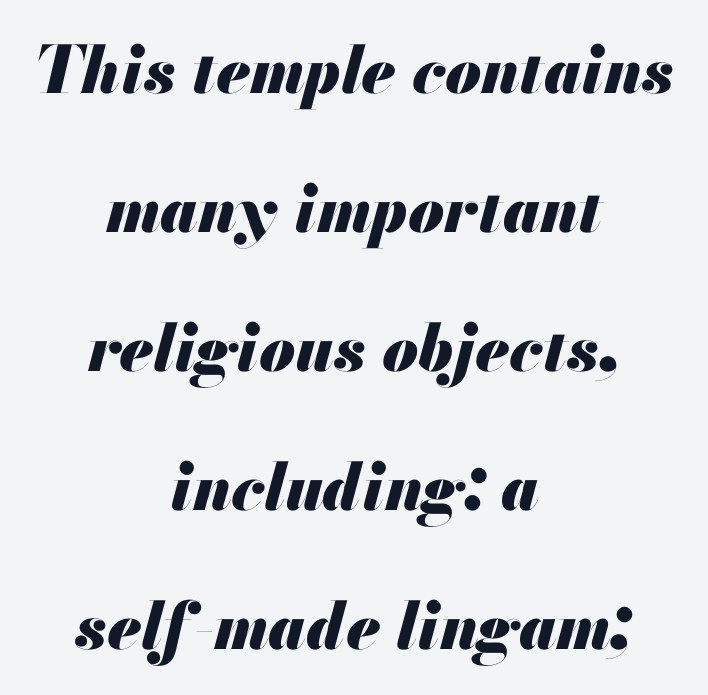
{"italic": "yes", "lean": "right", "slant_degrees": 13, "bold": "yes", "weight": "heavy", "width": "normal", "stroke_contrast": "medium", "x_height": "small", "monospaced": "no", "underline": "no", "align": "center", "line_spacing": "loose", "line_spacing_ratio": 2.14, "letter_spacing": "normal", "letter_spacing_em": 0.0, "glyph_px": 65}
